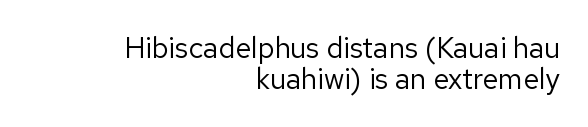
{"serif": "no", "italic": "no", "bold": "no", "weight": "regular", "width": "normal", "stroke_contrast": "low", "x_height": "medium", "monospaced": "no", "underline": "no", "align": "right", "line_spacing": "tight", "line_spacing_ratio": 1.08, "letter_spacing": "normal", "letter_spacing_em": 0.0, "glyph_px": 29}
